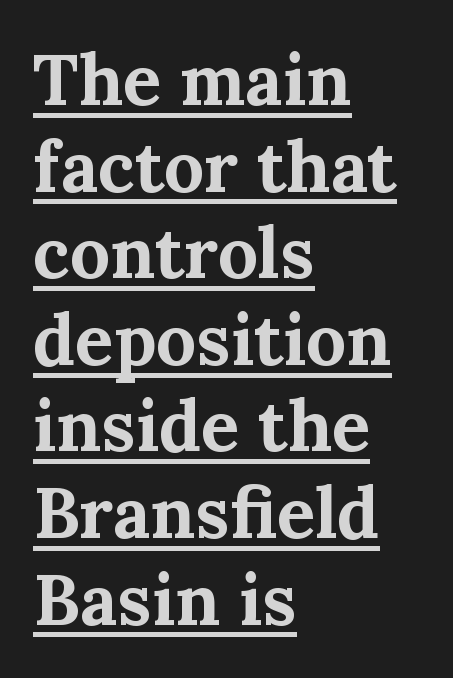
The image shows 71 px bold serif type, upright; set left-aligned, line spacing 1.22x, normal letter spacing, underlined; medium stroke contrast and a medium x-height.
